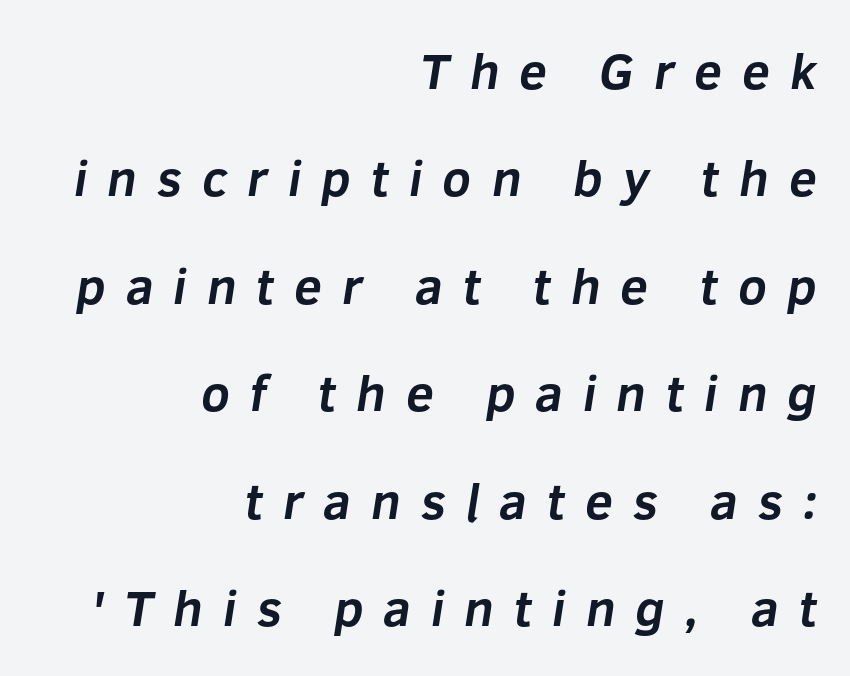
{"serif": "no", "bold": "yes", "weight": "bold", "width": "normal", "stroke_contrast": "low", "x_height": "medium", "monospaced": "no", "underline": "no", "align": "right", "line_spacing": "loose", "line_spacing_ratio": 2.15, "letter_spacing": "wide", "letter_spacing_em": 0.4, "glyph_px": 50}
